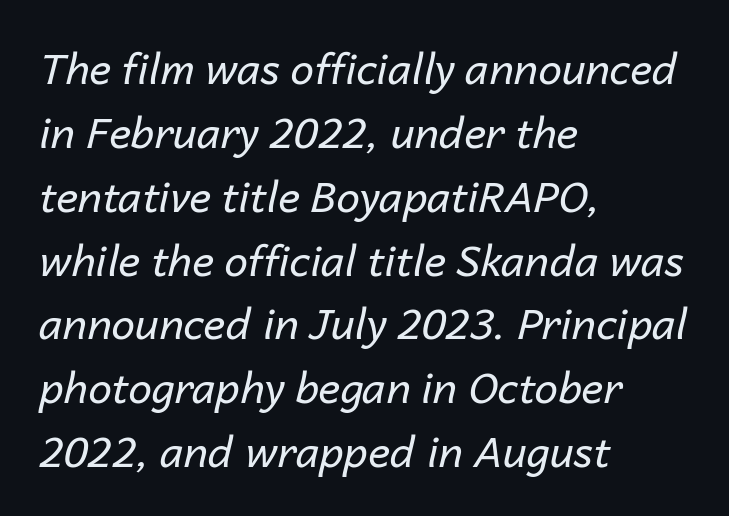
The image shows 42 px regular-weight type, italic (leaning right); set left-aligned, normal line spacing (1.52x), normal letter spacing, not underlined; low stroke contrast and a medium x-height.
